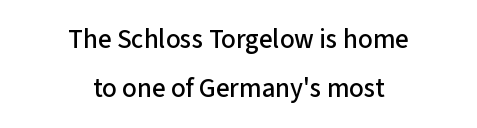
Quick note: underline off. Here the glyphs are tracked normally, forming tight word shapes. The typesetter chose a symmetrical, centered arrangement here. It's the straight-up-and-down kind of type.
